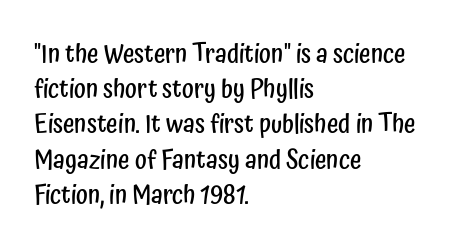
The image shows 25 px text type, upright; set left-aligned, normal line spacing (1.41x), normal letter spacing, not underlined.
